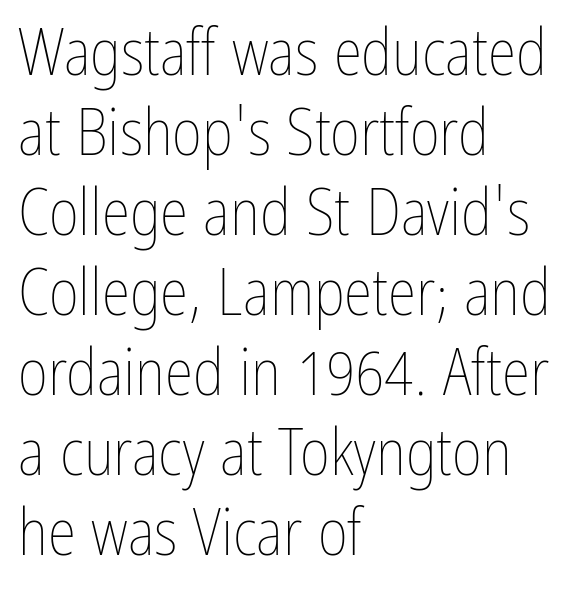
{"italic": "no", "bold": "no", "weight": "thin", "width": "condensed", "stroke_contrast": "low", "x_height": "medium", "monospaced": "no", "underline": "no", "align": "left", "line_spacing_ratio": 1.23, "letter_spacing": "normal", "letter_spacing_em": 0.0, "glyph_px": 65}
